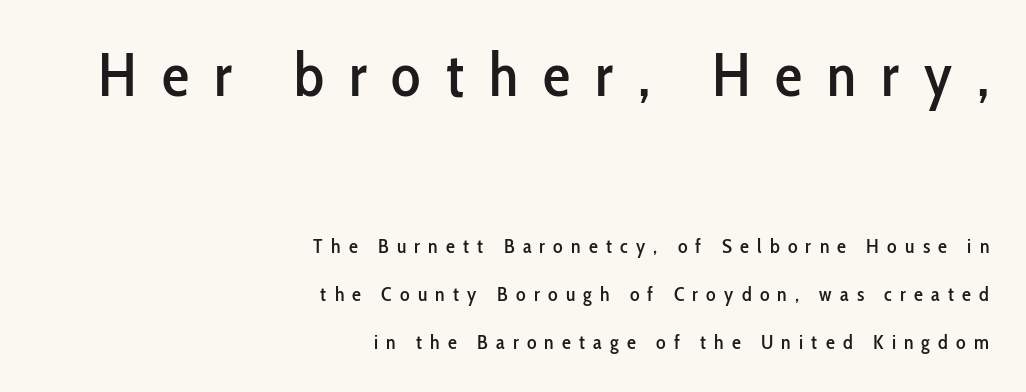
Q: Is the text italic (slanted)? A: No, it is upright.
Q: Is the typeface a serif or a sans-serif typeface? A: Sans-serif.
Q: Is the text underlined? A: No.
Q: How is the paragraph aligned? A: Right-aligned.
Q: Is the spacing between letters normal or unusually wide? A: Unusually wide.
Q: Is the spacing between lines tight, normal or loose? A: Loose.
Q: Which block of text is set in a larger size, the first (top) or the second (bottom)? A: The first (top) one.
Q: Width (condensed, normal, or wide)? A: Condensed.
Q: Stroke contrast? A: Low.
Q: x-height? A: Medium.
Q: Monospaced? A: No.
